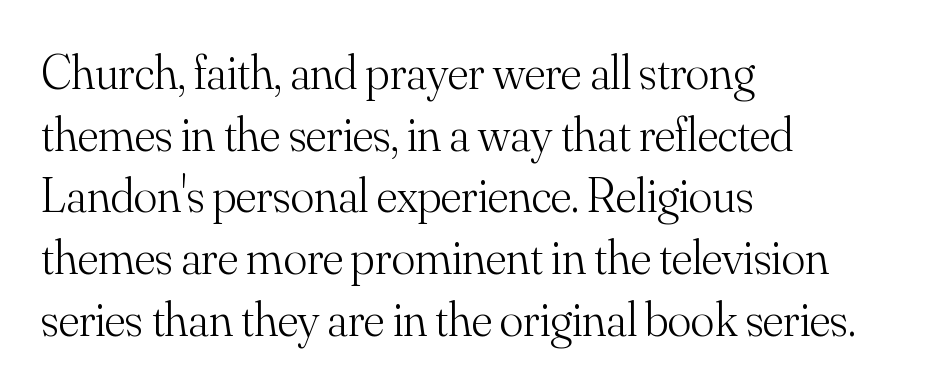
The letters carry serifs — small finishing strokes at the ends of their stems. Unlike italic type, these characters show no tilt at all. The rendering keeps characters at their native spacing. Compared with typical paragraphs, the rows here are spaced about the same. You could not count columns in this text — the font is proportionally spaced.
